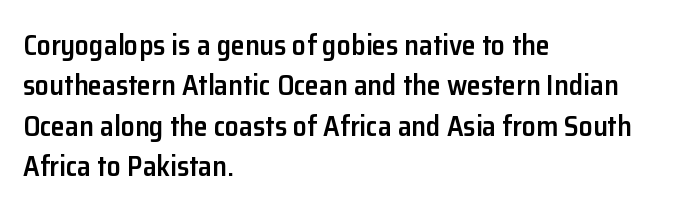
{"serif": "no", "italic": "no", "bold": "semi", "weight": "semibold", "width": "normal", "stroke_contrast": "low", "x_height": "medium", "monospaced": "no", "underline": "no", "align": "left", "line_spacing": "normal", "line_spacing_ratio": 1.44, "letter_spacing": "normal", "letter_spacing_em": 0.0, "glyph_px": 28}
